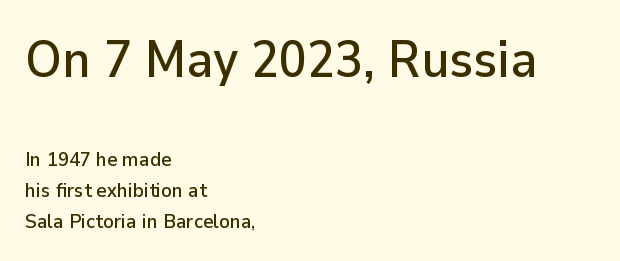
The image shows 51 px sans-serif type, upright; set left-aligned, normal line spacing (1.55x), normal letter spacing, not underlined; the first (top) block is 2.55x larger; low stroke contrast and a medium x-height.
